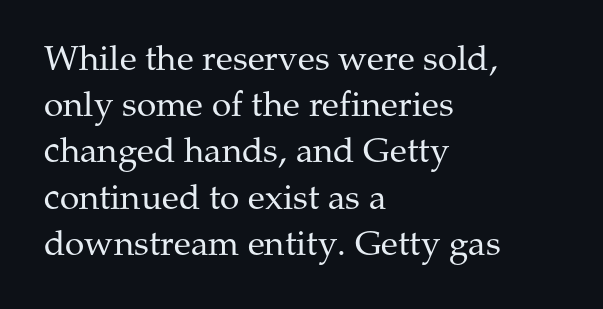
{"serif": "yes", "italic": "no", "bold": "no", "weight": "regular", "width": "normal", "stroke_contrast": "medium", "x_height": "medium", "monospaced": "no", "underline": "no", "align": "left", "line_spacing": "normal", "line_spacing_ratio": 1.32, "letter_spacing": "normal", "letter_spacing_em": 0.0, "glyph_px": 35}
